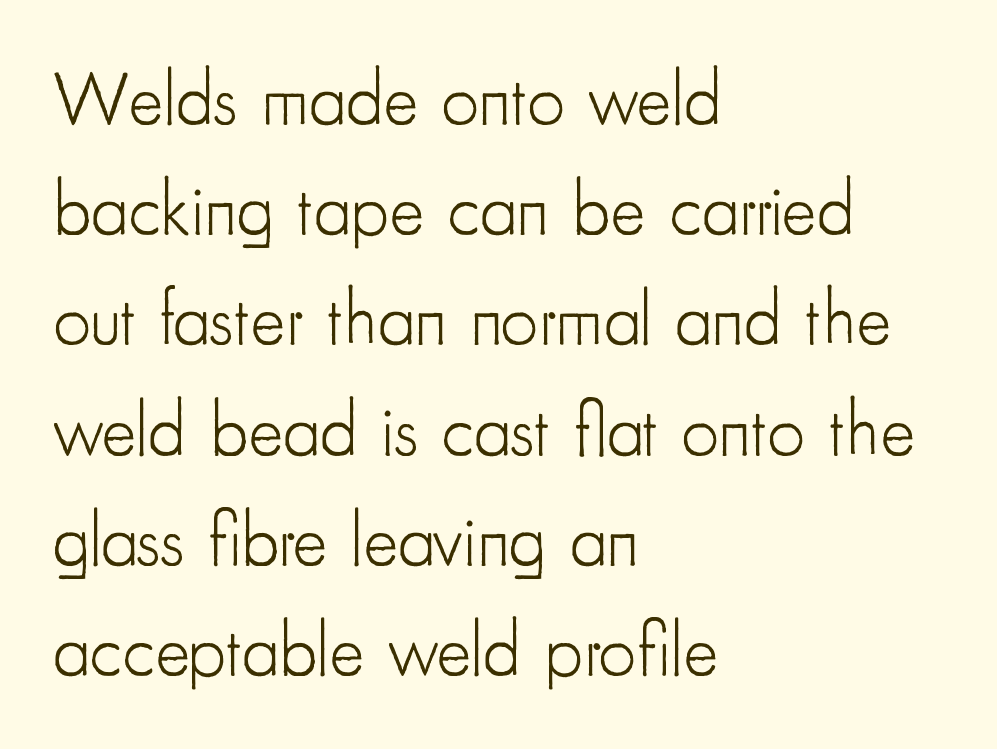
The image shows 75 px light, condensed sans-serif type, upright; set left-aligned, normal line spacing (1.47x), normal letter spacing, not underlined; low stroke contrast and a small x-height.
